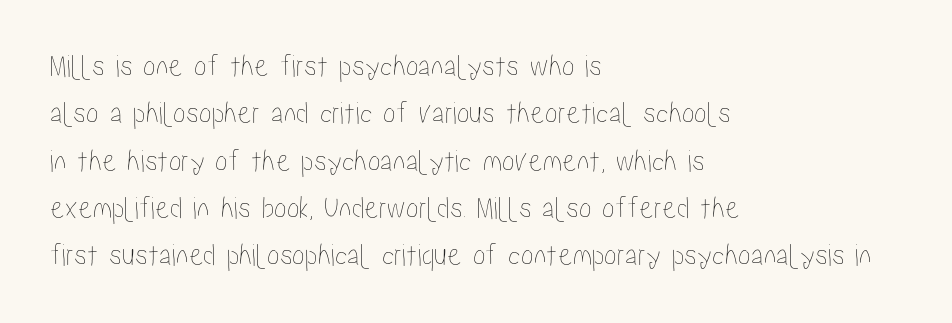
The image shows 32 px condensed type, upright; set left-aligned, normal line spacing (1.48x), normal letter spacing, not underlined; low stroke contrast and a medium x-height.
